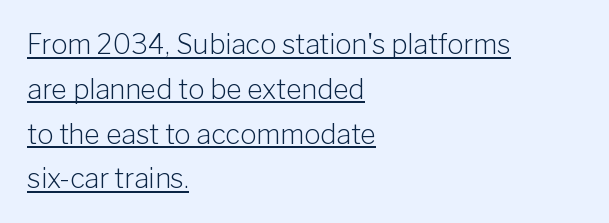
Notice how descenders clear the ascenders below comfortably — that's standard leading. The rendering anchors every line to the left-hand side. You can tell it's not italic because the verticals are truly vertical. The typesetter has applied underlining to the passage shown. The line texture is even and compact thanks to regular tracking.
